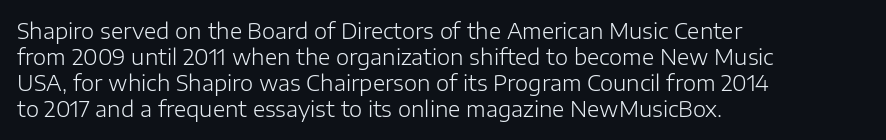
The image shows 21 px text type, upright; set left-aligned, line spacing 1.24x, normal letter spacing, not underlined.
